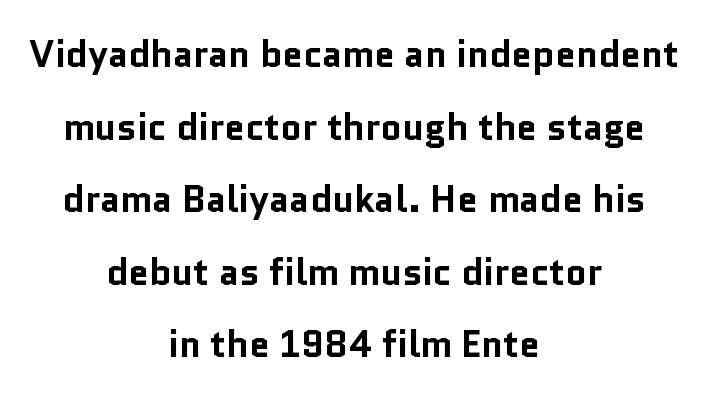
Observe the absence of serifs on each vertical stroke in this sample. Each word holds together tightly as a unit, with standard inter-letter gaps. Unmarked baselines from the first word to the last. Where is the straight margin? There isn't one; the lines are centered.
